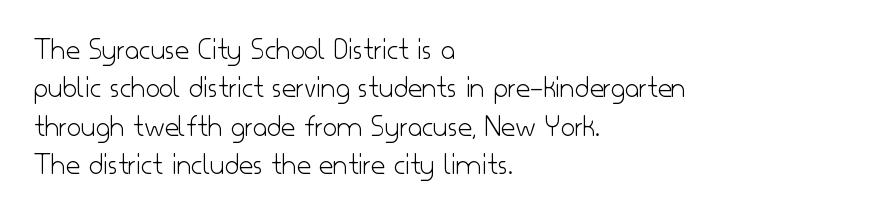
Q: Is the text bold? A: No.
Q: Is the text italic (slanted)? A: No, it is upright.
Q: Is the typeface a serif or a sans-serif typeface? A: Sans-serif.
Q: Is the text underlined? A: No.
Q: How is the paragraph aligned? A: Left-aligned.
Q: Is the spacing between letters normal or unusually wide? A: Normal.
Q: Width (condensed, normal, or wide)? A: Normal.
Q: Stroke contrast? A: Low.
Q: x-height? A: Small.
Q: Monospaced? A: No.
